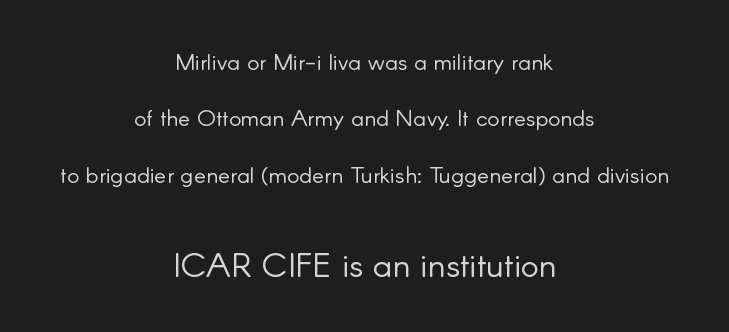
Q: Is the text bold? A: No.
Q: Is the text italic (slanted)? A: No, it is upright.
Q: Is the typeface a serif or a sans-serif typeface? A: Sans-serif.
Q: Is the text underlined? A: No.
Q: How is the paragraph aligned? A: Centered.
Q: Is the spacing between letters normal or unusually wide? A: Normal.
Q: Is the spacing between lines tight, normal or loose? A: Loose.
Q: Which block of text is set in a larger size, the first (top) or the second (bottom)? A: The second (bottom) one.
Q: Width (condensed, normal, or wide)? A: Normal.
Q: Stroke contrast? A: Low.
Q: x-height? A: Small.
Q: Monospaced? A: No.
